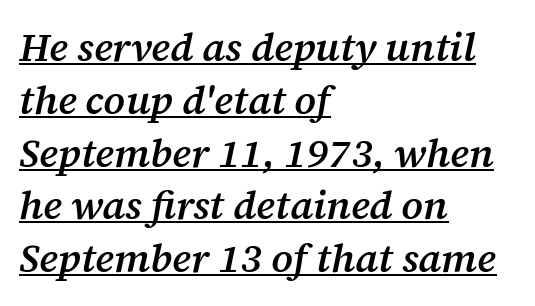
These lines are set flush left with a ragged right edge. The passage shown is typed in a proportional face where columns would drift. The face used here has a pronounced slope to its letters. The passage shown is typeset with a serif family.
